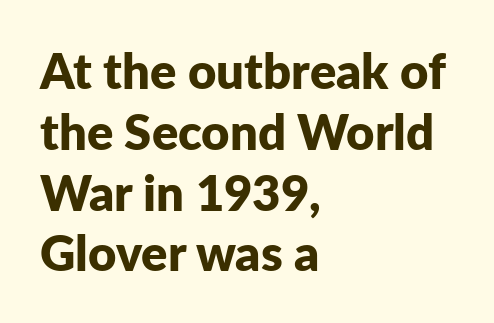
Q: Is the text bold? A: Yes.
Q: Is the text italic (slanted)? A: No, it is upright.
Q: Is the typeface a serif or a sans-serif typeface? A: Sans-serif.
Q: Is the text underlined? A: No.
Q: How is the paragraph aligned? A: Left-aligned.
Q: Is the spacing between letters normal or unusually wide? A: Normal.
Q: Width (condensed, normal, or wide)? A: Normal.
Q: Stroke contrast? A: Low.
Q: x-height? A: Medium.
Q: Monospaced? A: No.
